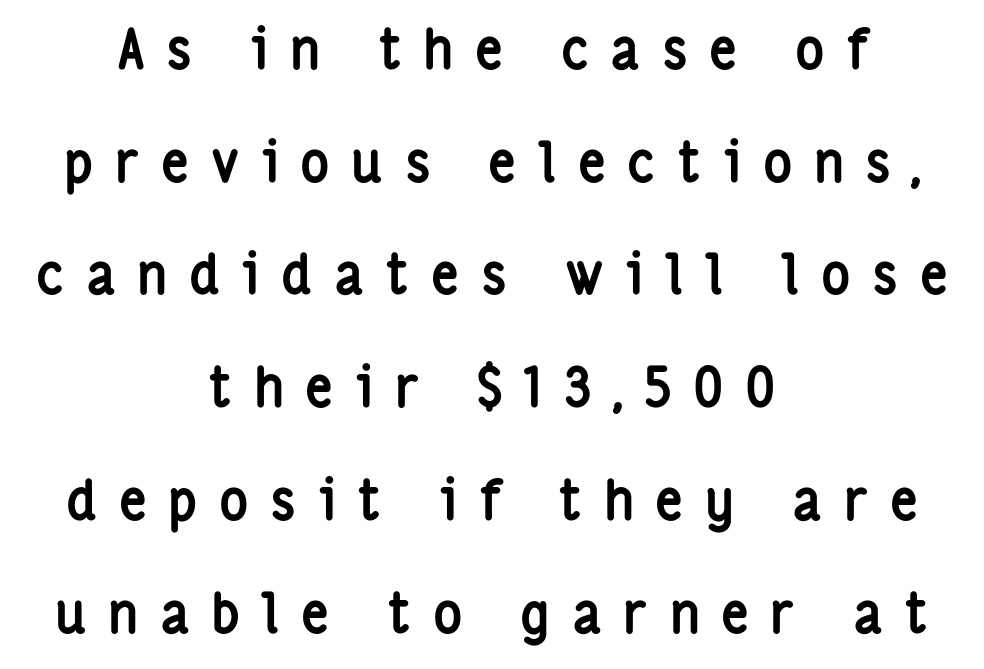
Q: Is the text bold? A: Yes.
Q: Is the text italic (slanted)? A: No, it is upright.
Q: Is the typeface a serif or a sans-serif typeface? A: Sans-serif.
Q: Is the text underlined? A: No.
Q: How is the paragraph aligned? A: Centered.
Q: Is the spacing between letters normal or unusually wide? A: Unusually wide.
Q: Is the spacing between lines tight, normal or loose? A: Loose.
Q: Width (condensed, normal, or wide)? A: Condensed.
Q: Stroke contrast? A: Low.
Q: x-height? A: Medium.
Q: Monospaced? A: No.
